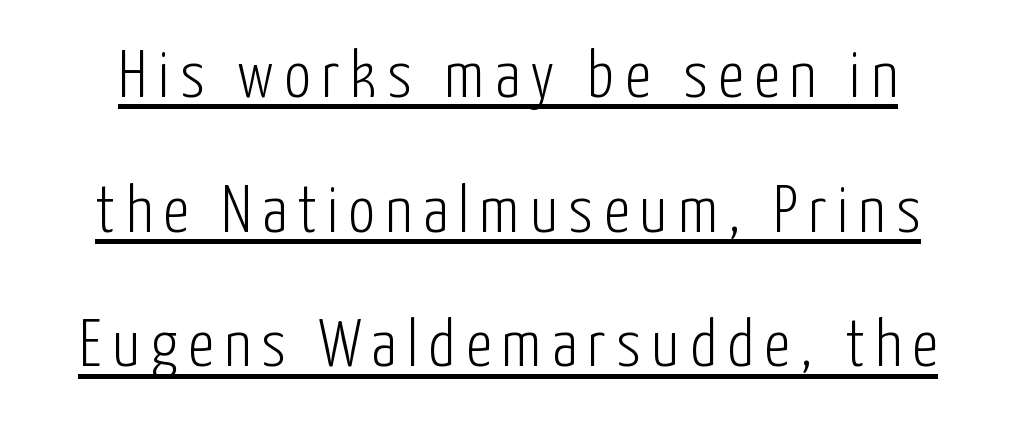
Q: Is the text bold? A: No.
Q: Is the text italic (slanted)? A: No, it is upright.
Q: Is the typeface a serif or a sans-serif typeface? A: Sans-serif.
Q: Is the text underlined? A: Yes.
Q: Is the spacing between lines tight, normal or loose? A: Loose.
Q: Width (condensed, normal, or wide)? A: Condensed.
Q: Stroke contrast? A: Low.
Q: x-height? A: Medium.
Q: Monospaced? A: No.
